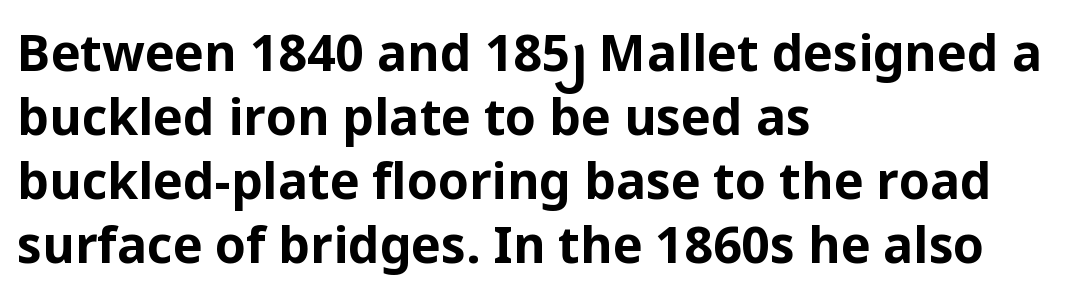
The image shows 50 px bold sans-serif type, upright; set left-aligned, normal line spacing (1.28x), normal letter spacing, not underlined; low stroke contrast and a medium x-height.
